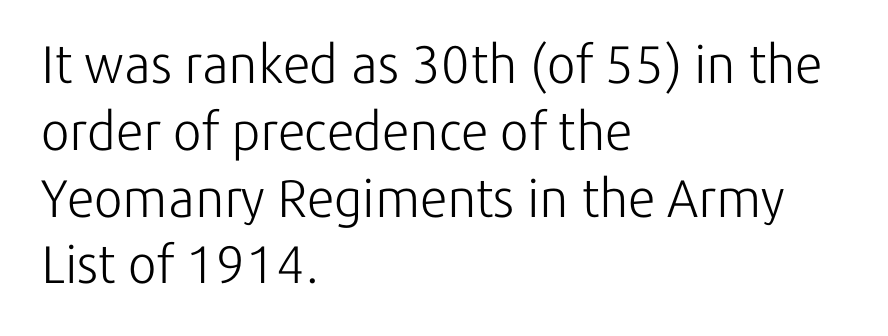
Q: Is the text bold? A: No.
Q: Is the text italic (slanted)? A: No, it is upright.
Q: Is the typeface a serif or a sans-serif typeface? A: Sans-serif.
Q: Is the text underlined? A: No.
Q: How is the paragraph aligned? A: Left-aligned.
Q: Is the spacing between letters normal or unusually wide? A: Normal.
Q: Is the spacing between lines tight, normal or loose? A: Normal.
Q: Width (condensed, normal, or wide)? A: Normal.
Q: Stroke contrast? A: Low.
Q: x-height? A: Medium.
Q: Monospaced? A: No.
